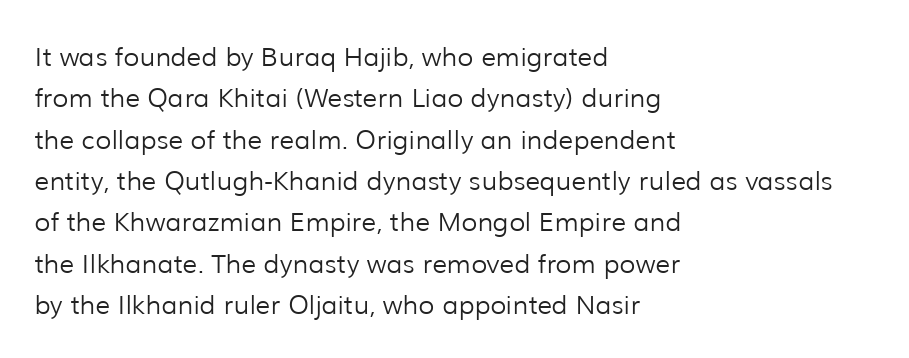
The image shows 26 px text type, upright; set left-aligned, normal line spacing (1.59x), normal letter spacing, not underlined.
